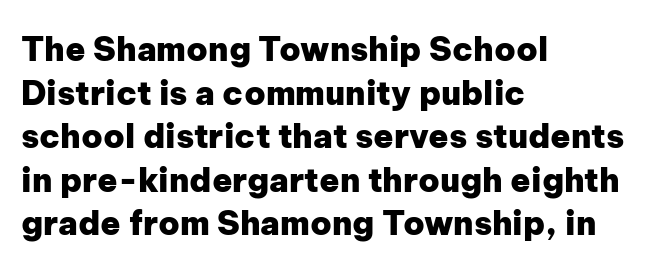
Italic: no, the glyphs are upright roman. Lines of text with bare space underneath. Quick note: interline space is typical. Stroke terminals: plain, sans-serif.
